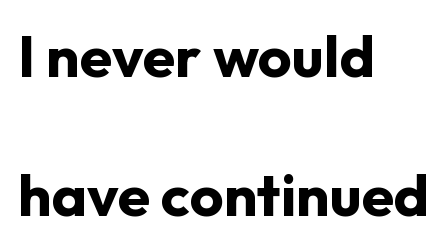
This rendering leaves character spacing at its baseline value. Left-aligned paragraph, ragged on the right. Does the weight exceed regular? Yes, all the way to bold. A typesetter would call this proportional, since set widths differ per character.
